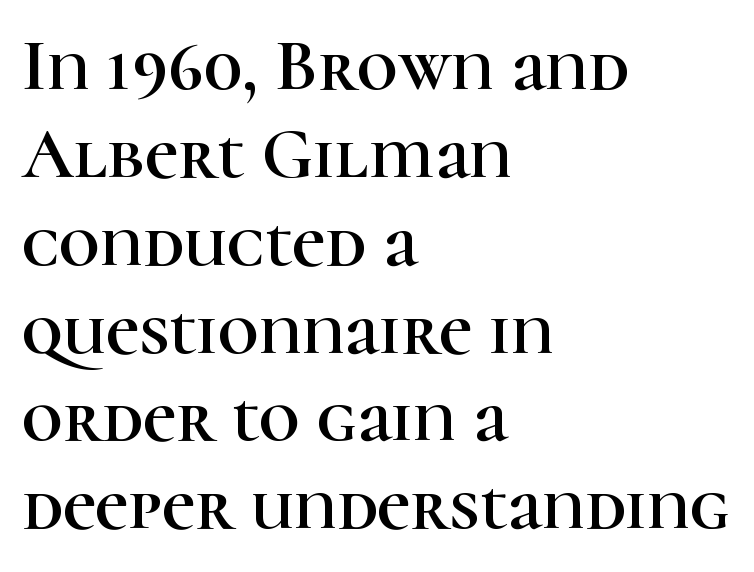
{"serif": "yes", "italic": "no", "width": "normal", "stroke_contrast": "high", "x_height": "medium", "monospaced": "no", "underline": "no", "align": "left", "line_spacing_ratio": 1.22, "letter_spacing": "normal", "letter_spacing_em": 0.0, "glyph_px": 72}
